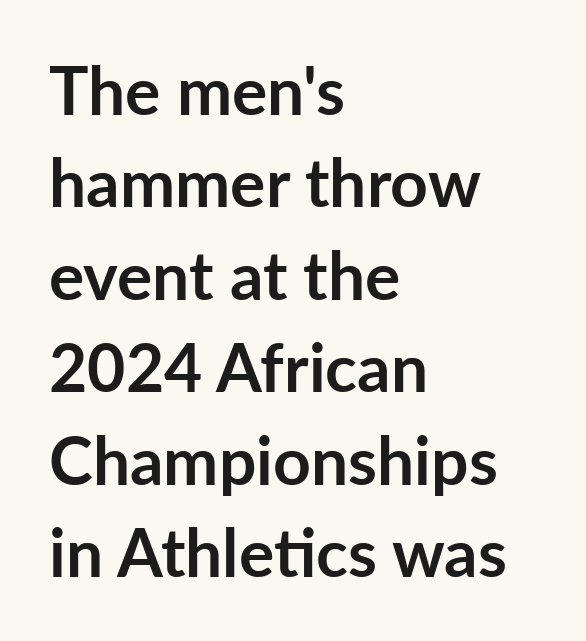
Horizontal alignment here is leftward, the default for most running prose. Posture: upright roman. These lines are rendered in a variable-pitch font. Whoever set this chose a conventional vertical rhythm. Letter spacing: default.
